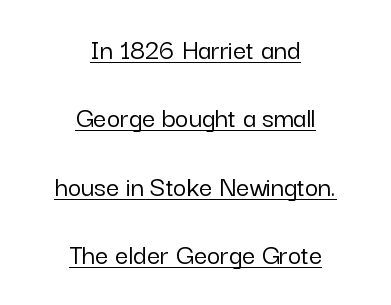
Every character sits straight up, as roman type does. Somebody hit Ctrl+U on this one — the words are underlined. No feet cap the strokes, marking this as sans-serif type. A great deal of white space separates one row of letters from the next.
